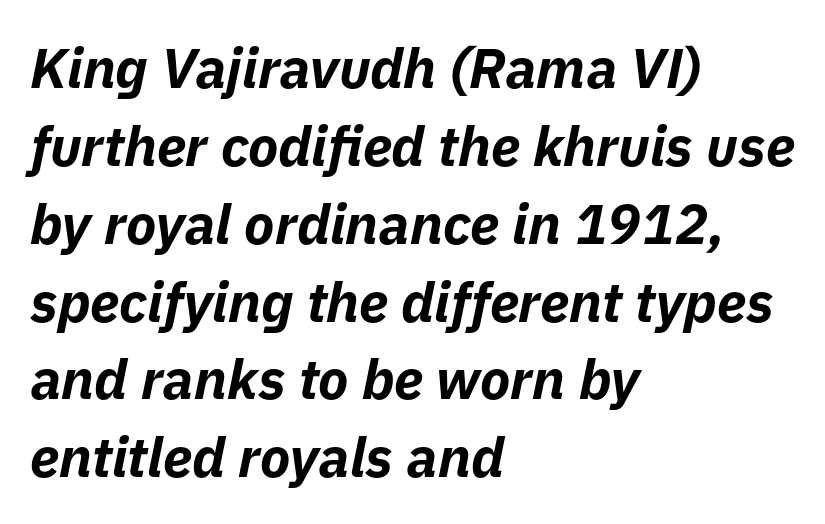
Q: Is the text bold? A: Yes.
Q: Is the text italic (slanted)? A: Yes, it leans right by about 11 degrees.
Q: Is the text underlined? A: No.
Q: How is the paragraph aligned? A: Left-aligned.
Q: Is the spacing between letters normal or unusually wide? A: Normal.
Q: Is the spacing between lines tight, normal or loose? A: Normal.
Q: Width (condensed, normal, or wide)? A: Normal.
Q: Stroke contrast? A: Low.
Q: x-height? A: Medium.
Q: Monospaced? A: No.
